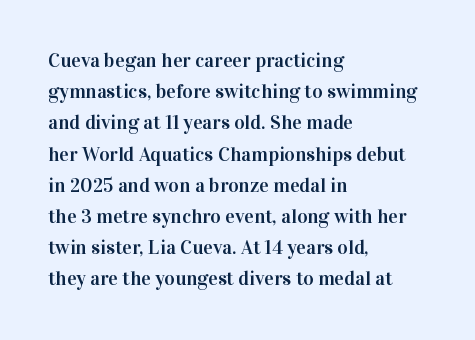
You could call the tracking neutral — neither tight nor loose. No italicization has been applied; the sample stays upright. Just letters on the line, the space beneath them empty. Compared with typical paragraphs, the rows here are spaced about the same.
